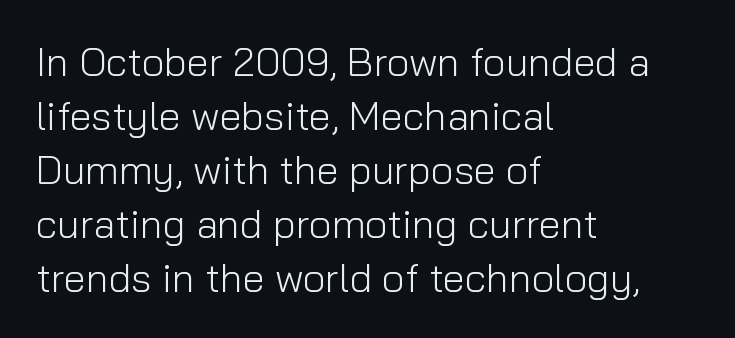
Varying glyph widths throughout — classic text-font behaviour. Unlike italic type, these characters show no tilt at all. Nothing unusual about the tracking: characters are spaced as the font intends. Letters have the restrained weight of plain body copy at most. This rendering employs a face without finishing strokes, i.e., a sans-serif.
